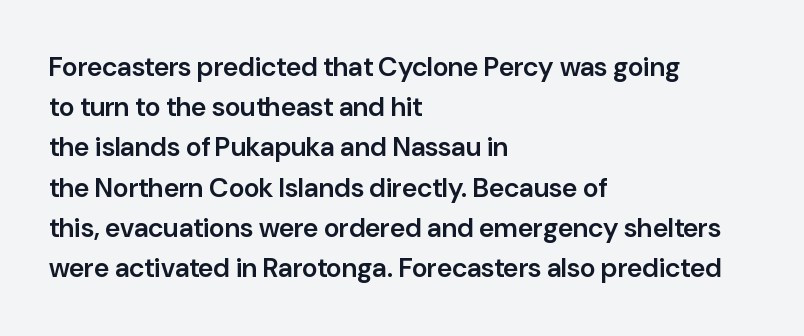
The image shows 27 px text type, upright; set left-aligned, normal line spacing (1.49x), normal letter spacing, not underlined.
